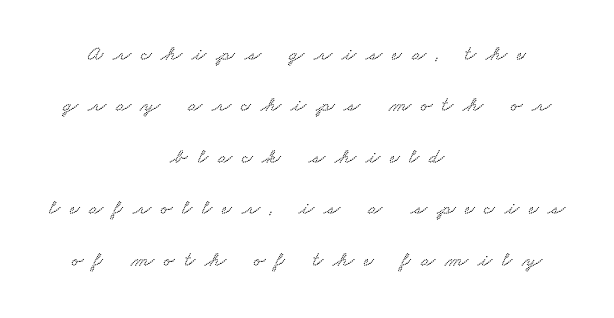
Airy leading. Inter-character spacing is expanded well beyond the font's built-in metrics. Quick note: underline off. Line starts and ends both wander, symmetrically.
